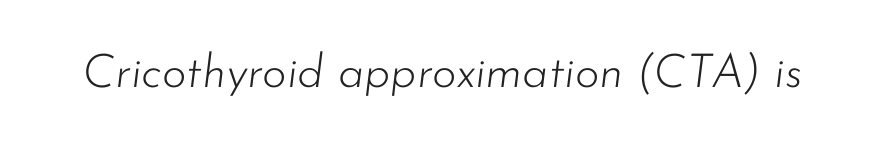
Honestly, there is no underline to notice here at all. The rendering uses natural spacing where letterforms have individual widths. The characters are drawn with everyday or finer stroke widths. The horizontal fit of the characters is conventional and even. In terms of posture, this sample is oblique.
